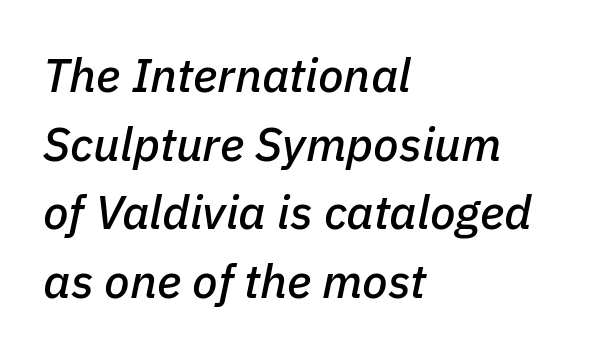
Do the characters align in a grid? No, the font is proportional. The string is rendered with underlining switched off. Inter-character spacing is left at the font's built-in metrics. Would a proofreader flag this as italicized? Yes. Short and long lines alike share a common starting point at left. Students, observe: this is what conventionally led text looks like.
